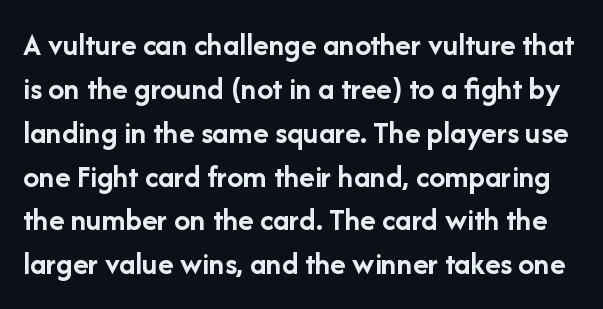
Q: Is the text bold? A: Yes.
Q: Is the text italic (slanted)? A: No, it is upright.
Q: Is the typeface a serif or a sans-serif typeface? A: Sans-serif.
Q: Is the text underlined? A: No.
Q: Is the spacing between letters normal or unusually wide? A: Normal.
Q: Is the spacing between lines tight, normal or loose? A: Normal.
Q: Width (condensed, normal, or wide)? A: Normal.
Q: Stroke contrast? A: Low.
Q: x-height? A: Medium.
Q: Monospaced? A: No.
